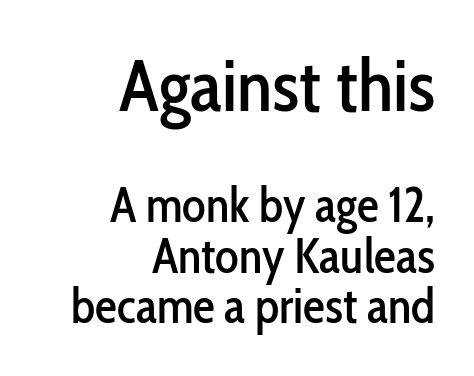
The image shows 74 px condensed sans-serif type, upright; set right-aligned, tight line spacing (1.03x), normal letter spacing, not underlined; the first (top) block is 1.51x larger; low stroke contrast and a medium x-height.
